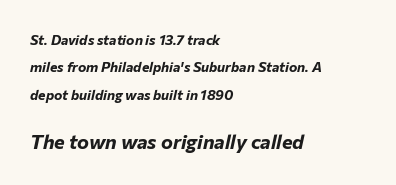
The image shows 20 px bold type, italic (leaning right); set left-aligned, loose line spacing (1.96x), normal letter spacing, not underlined; the second (bottom) block is 1.43x larger.
